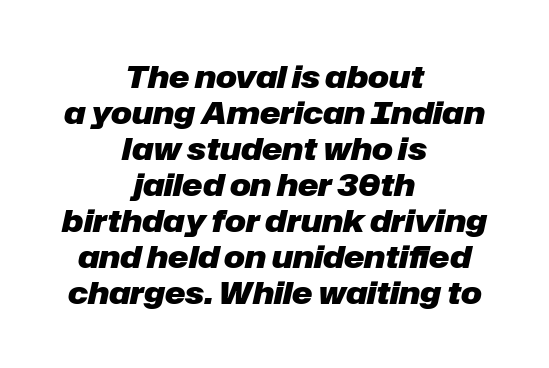
Q: Is the text bold? A: Yes.
Q: Is the text italic (slanted)? A: Yes, it leans right by about 12 degrees.
Q: Is the text underlined? A: No.
Q: How is the paragraph aligned? A: Centered.
Q: Is the spacing between letters normal or unusually wide? A: Normal.
Q: Width (condensed, normal, or wide)? A: Normal.
Q: Stroke contrast? A: Low.
Q: x-height? A: Medium.
Q: Monospaced? A: No.
